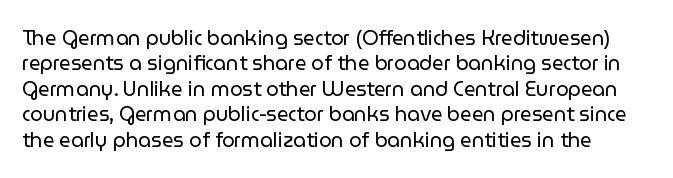
{"italic": "no", "bold": "no", "underline": "no", "line_spacing": "normal", "line_spacing_ratio": 1.27, "letter_spacing": "normal", "letter_spacing_em": 0.0, "glyph_px": 20}
